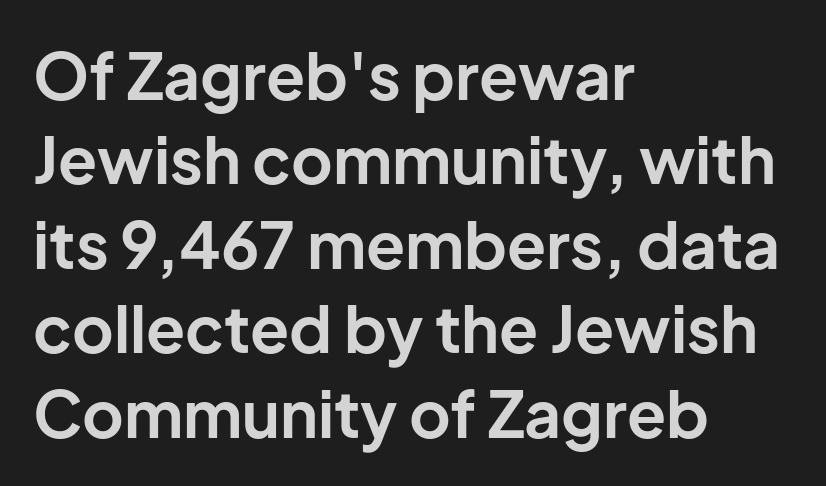
Spacing between characters is what you'd get straight out of the box. Look at the bottom of the vertical strokes: they stop flat, with no serifs. Students, observe: this is what conventionally led text looks like. The glyphs are unaccompanied by any horizontal stroke below them. Each glyph is drawn with heavy, bold strokes. Upright lettering throughout.
